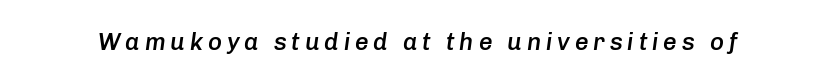
Check under the words: just untouched page. You could only call the tracking loose — the letters float apart. A semibold gives these letters moderate extra thickness, short of bold. Style check: oblique.
